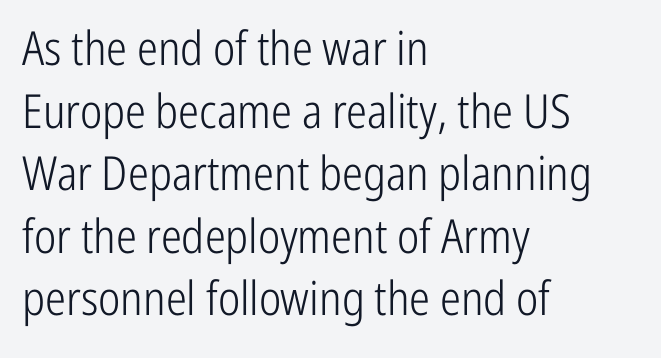
The text was rendered using a sans face with plain stroke endings. The rendering uses natural spacing where letterforms have individual widths. The letters stand upright; this is a roman face. All the whitespace from short lines collects on the right. The font is comparable to plain body text, perhaps lighter.
